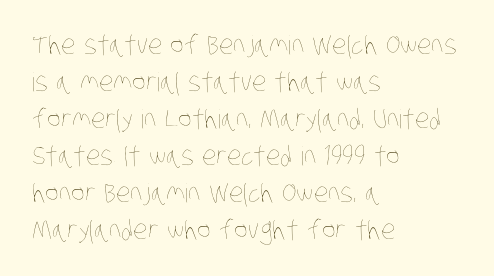
{"bold": "no", "underline": "no", "align": "left", "line_spacing": "normal", "line_spacing_ratio": 1.42, "letter_spacing": "normal", "letter_spacing_em": 0.0, "glyph_px": 26}
